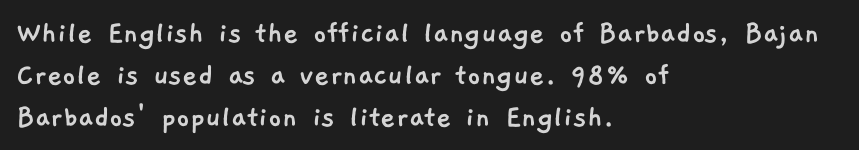
Q: Is the typeface a serif or a sans-serif typeface? A: Sans-serif.
Q: Is the text underlined? A: No.
Q: How is the paragraph aligned? A: Left-aligned.
Q: Is the spacing between letters normal or unusually wide? A: Normal.
Q: Is the spacing between lines tight, normal or loose? A: Normal.
Q: Width (condensed, normal, or wide)? A: Normal.
Q: Stroke contrast? A: Low.
Q: x-height? A: Medium.
Q: Monospaced? A: No.
